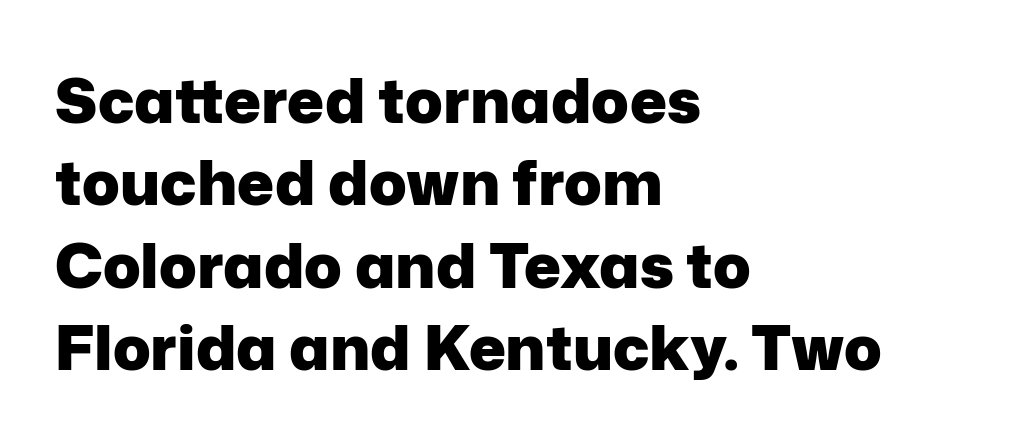
Unlike a traditional serif, this face leaves its strokes unadorned. One-word summary of the alignment: left. Plain, unruled lines of type. Does the weight exceed regular? Yes, all the way to bold. Honestly, the letter spacing is just normal — you wouldn't notice it. Think of a printed novel: that variable character pitch is what you see here.
